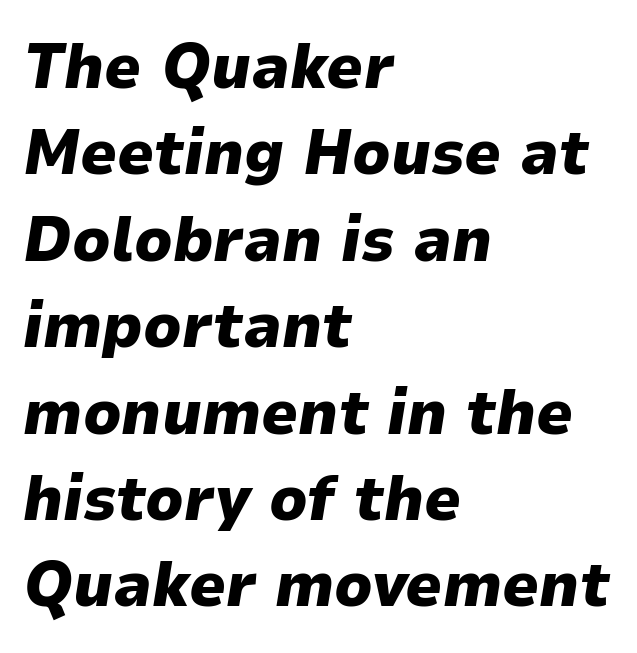
The image shows 64 px heavy type, italic (leaning right); set left-aligned, normal line spacing (1.35x), normal letter spacing, not underlined; low stroke contrast and a medium x-height.
